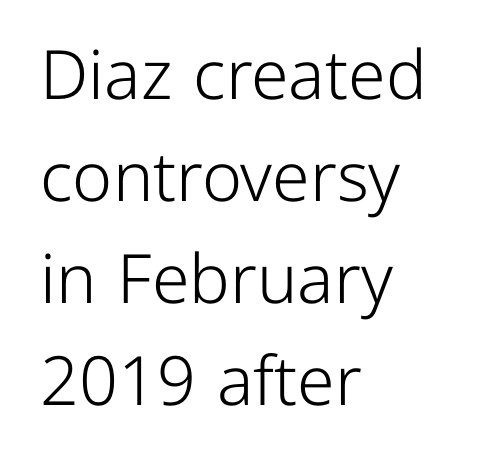
The image shows 68 px light sans-serif type, upright; set left-aligned, normal line spacing (1.5x), normal letter spacing, not underlined; low stroke contrast and a medium x-height.
